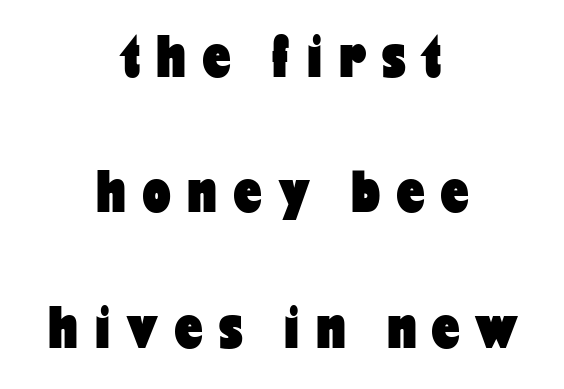
{"serif": "no", "italic": "no", "bold": "yes", "weight": "heavy", "width": "condensed", "stroke_contrast": "low", "x_height": "medium", "monospaced": "no", "underline": "no", "align": "center", "line_spacing": "loose", "line_spacing_ratio": 2.22, "letter_spacing": "wide", "letter_spacing_em": 0.28, "glyph_px": 61}
